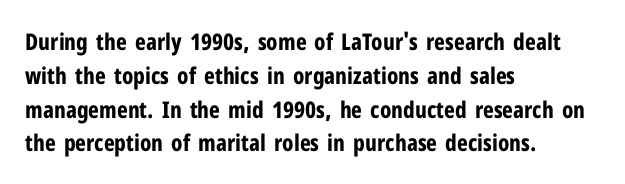
{"italic": "no", "bold": "yes", "underline": "no", "align": "left", "line_spacing": "normal", "line_spacing_ratio": 1.47, "letter_spacing": "normal", "letter_spacing_em": 0.0, "glyph_px": 23}
